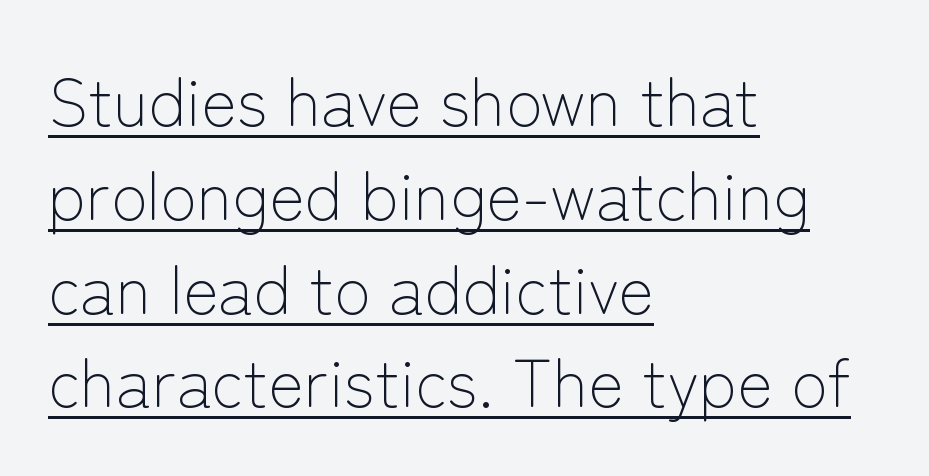
You could not count columns in this text — the font is proportionally spaced. A sans-serif font was chosen for this passage. Every word sits above its own underline. The passage is arranged the way most books set body copy — flush left.
